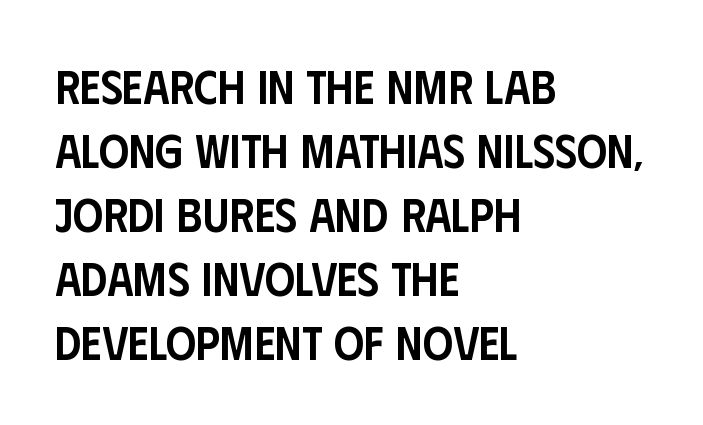
The image shows 47 px semibold, condensed sans-serif type, upright; set left-aligned, normal line spacing (1.36x), normal letter spacing, not underlined; low stroke contrast and a large x-height.
